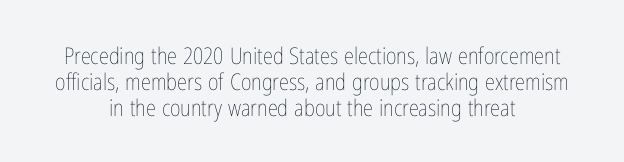
The image shows 23 px text type, upright; set centered, tight line spacing (1.12x), normal letter spacing, not underlined.
